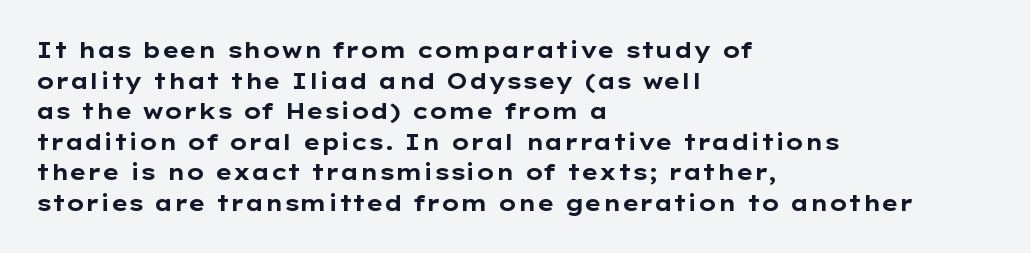
{"italic": "no", "bold": "yes", "underline": "no", "align": "left", "line_spacing": "normal", "line_spacing_ratio": 1.39, "letter_spacing": "normal", "letter_spacing_em": 0.0, "glyph_px": 22}
